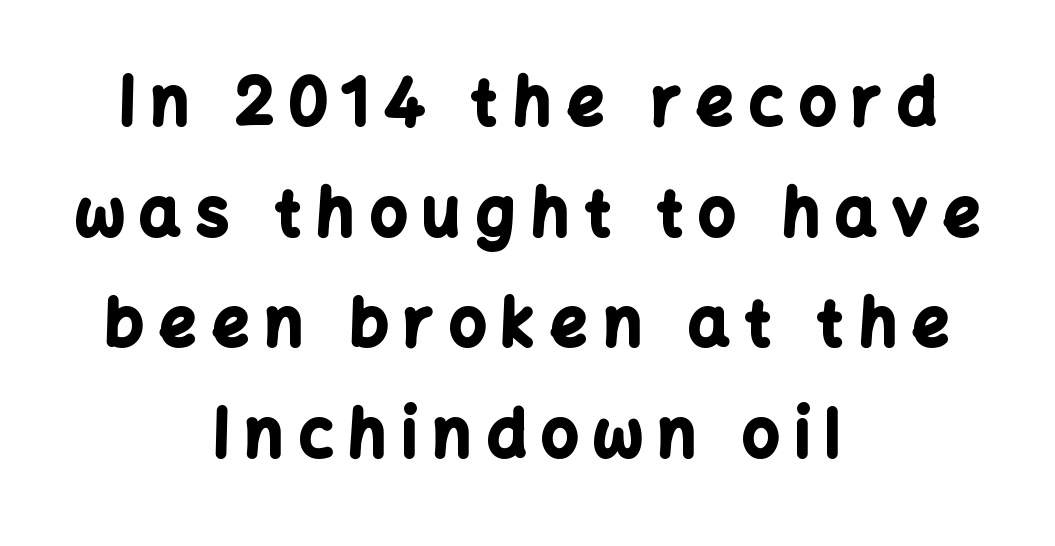
The image shows 64 px bold sans-serif type, upright; set centered, line spacing 1.73x, unusually wide letter spacing (+0.25 em), not underlined; low stroke contrast and a medium x-height.
